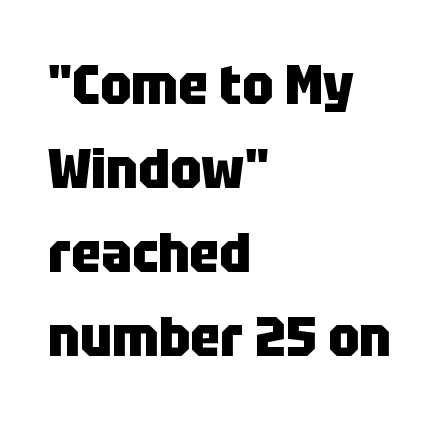
In terms of posture, this sample is upright. Heft: maximum for text — a bold. One-word summary of the alignment: left. The passage shown has conventional tracking throughout. A sans-serif font was chosen for this passage. Note the varied advance widths — an 'i' is clearly narrower than an 'm'.
